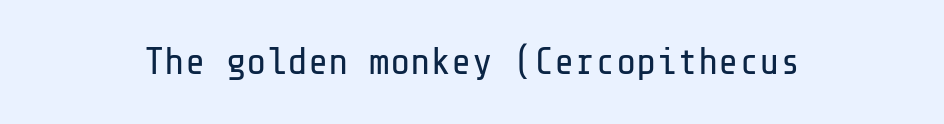
Q: Is the text bold? A: No.
Q: Is the text italic (slanted)? A: No, it is upright.
Q: Is the typeface a serif or a sans-serif typeface? A: Sans-serif.
Q: Is the text underlined? A: No.
Q: Is the spacing between letters normal or unusually wide? A: Normal.
Q: Width (condensed, normal, or wide)? A: Normal.
Q: Stroke contrast? A: Low.
Q: x-height? A: Medium.
